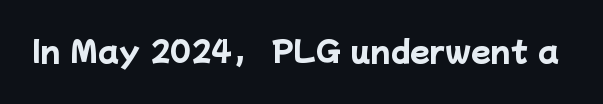
The image shows 29 px heavy sans-serif type; set normal letter spacing, not underlined; low stroke contrast and a medium x-height.
